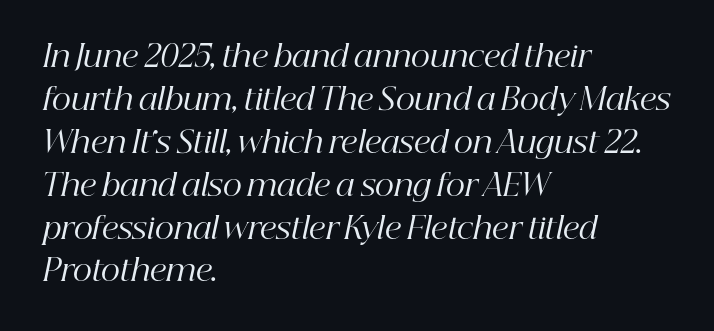
A bare baseline throughout the passage. Note the varied advance widths — an 'i' is clearly narrower than an 'm'. Horizontal alignment here is leftward, the default for most running prose. No extra tracking has been applied to these lines. You can tell from the footed stems that serif type was used.
